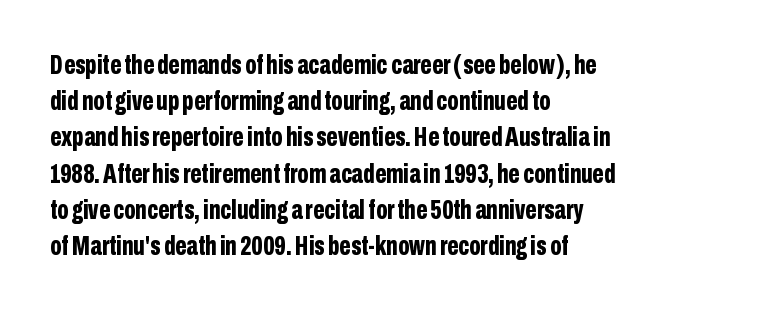
Does the weight exceed regular? Yes, all the way to bold. Inter-character spacing is left at the font's built-in metrics. If you drew a ruler down the left edge, every line would touch it. Only glyphs here, with clear space below each row. This sample keeps an unexceptional amount of space between lines.
